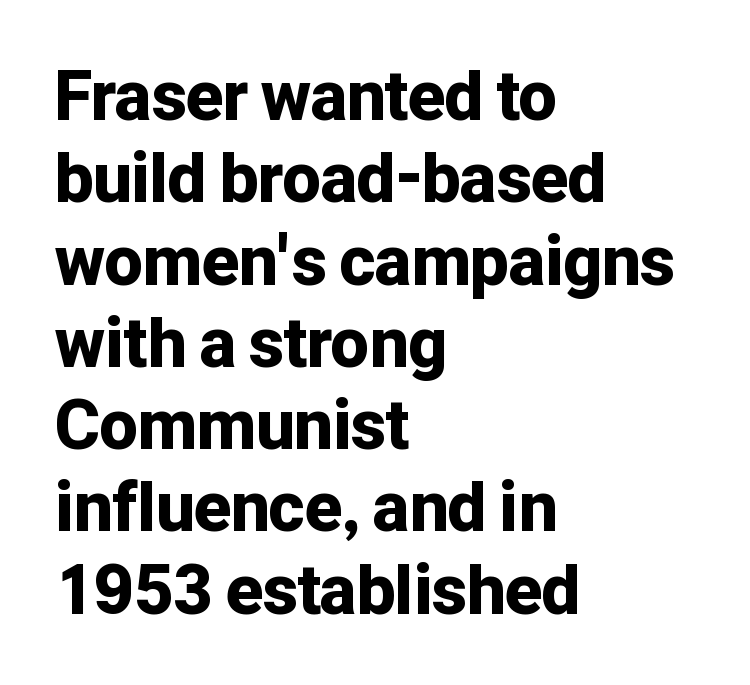
{"serif": "no", "italic": "no", "bold": "yes", "weight": "bold", "width": "normal", "stroke_contrast": "low", "x_height": "medium", "monospaced": "no", "underline": "no", "align": "left", "line_spacing_ratio": 1.21, "letter_spacing": "normal", "letter_spacing_em": 0.0, "glyph_px": 68}
